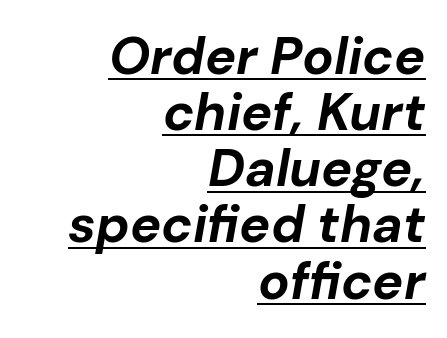
Q: Is the text bold? A: Yes.
Q: Is the text italic (slanted)? A: Yes, it leans right by about 10 degrees.
Q: Is the text underlined? A: Yes.
Q: How is the paragraph aligned? A: Right-aligned.
Q: Is the spacing between letters normal or unusually wide? A: Normal.
Q: Is the spacing between lines tight, normal or loose? A: Tight.
Q: Width (condensed, normal, or wide)? A: Normal.
Q: Stroke contrast? A: Low.
Q: x-height? A: Medium.
Q: Monospaced? A: No.
